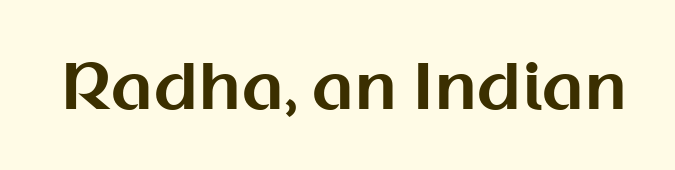
This sample has the flowing, uneven cadence of proportional lettering. Is the letter spacing exaggerated? No — it looks like the ordinary default. Vertical strokes here are truly vertical. This rendering employs a face without finishing strokes, i.e., a sans-serif. The passage shown is not underscored anywhere. Caption: bold face, heavy strokes.
